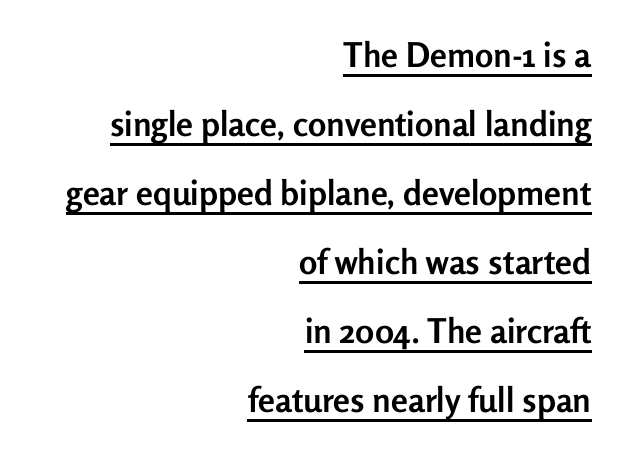
The lettering holds an erect, upright posture throughout. Nope, no serifs anywhere on these letters. Varying glyph widths throughout — classic text-font behaviour. Nothing unusual about the tracking: characters are spaced as the font intends. Compared with a flush-left layout, this one pins lines to the opposite, right side.
